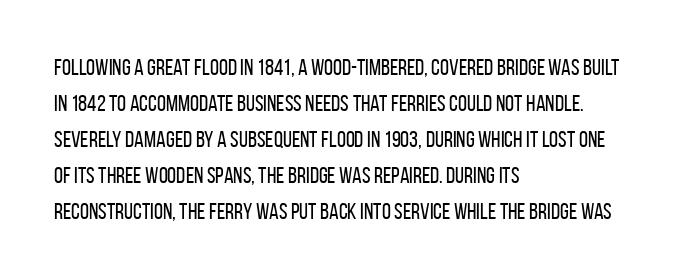
The image shows 23 px text type, upright; set left-aligned, normal line spacing (1.56x), normal letter spacing, not underlined.
